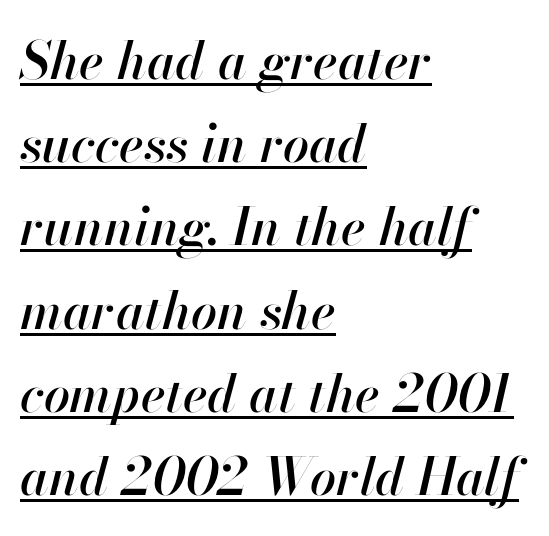
This sample has the flowing, uneven cadence of proportional lettering. Line spacing here is normal. Layout note: lines flush left. What decoration does the sample have? An underline.
